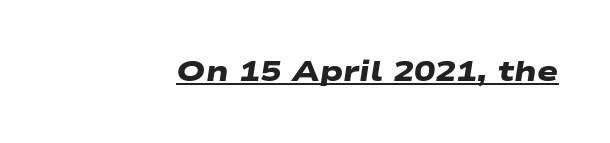
The letters carry no serifs — their stems end cleanly without finishing strokes. Chunky letters — that's bold for sure. Students, observe the line beneath the letters — that is underlining. Characters follow at the spacing the type designer built in.
